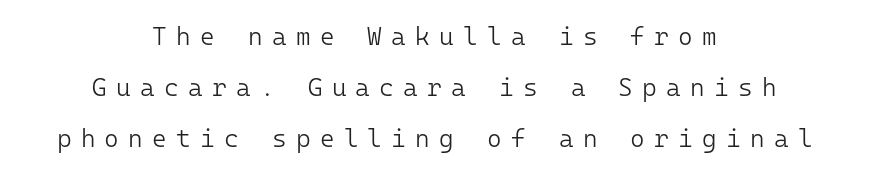
Q: Is the text bold? A: No.
Q: Is the text italic (slanted)? A: No, it is upright.
Q: Is the text underlined? A: No.
Q: How is the paragraph aligned? A: Centered.
Q: Is the spacing between letters normal or unusually wide? A: Unusually wide.
Q: Is the spacing between lines tight, normal or loose? A: Loose.
